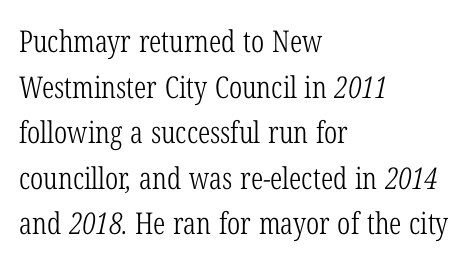
{"serif": "yes", "bold": "no", "weight": "light", "width": "condensed", "stroke_contrast": "low", "x_height": "medium", "monospaced": "no", "underline": "no", "align": "left", "line_spacing": "normal", "line_spacing_ratio": 1.52, "letter_spacing": "normal", "letter_spacing_em": 0.0, "glyph_px": 30}
